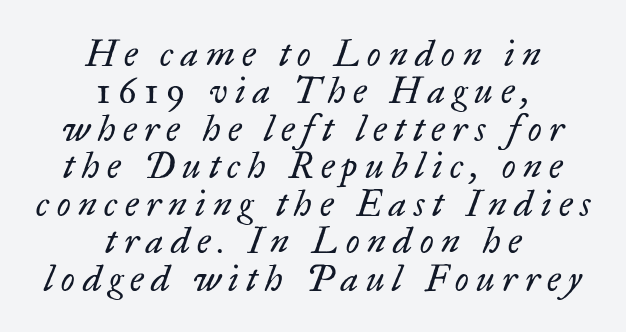
{"serif": "yes", "italic": "yes", "lean": "right", "slant_degrees": 17, "bold": "no", "weight": "regular", "width": "normal", "stroke_contrast": "low", "x_height": "small", "monospaced": "no", "underline": "no", "align": "center", "line_spacing": "tight", "line_spacing_ratio": 1.04, "letter_spacing": "wide", "letter_spacing_em": 0.21, "glyph_px": 36}
